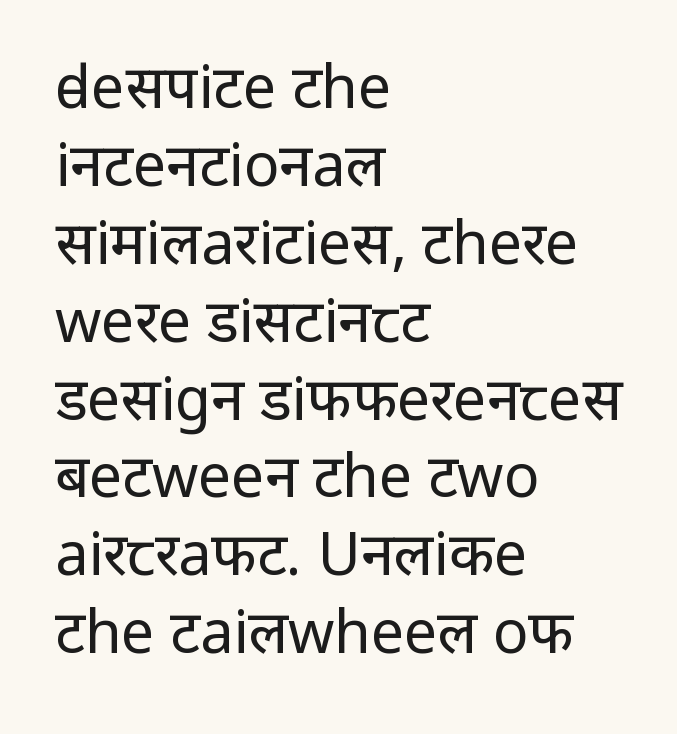
{"serif": "no", "italic": "no", "bold": "no", "weight": "regular", "width": "normal", "stroke_contrast": "low", "x_height": "medium", "monospaced": "no", "underline": "no", "align": "left", "line_spacing": "normal", "line_spacing_ratio": 1.32, "letter_spacing": "normal", "letter_spacing_em": 0.0, "glyph_px": 59}
